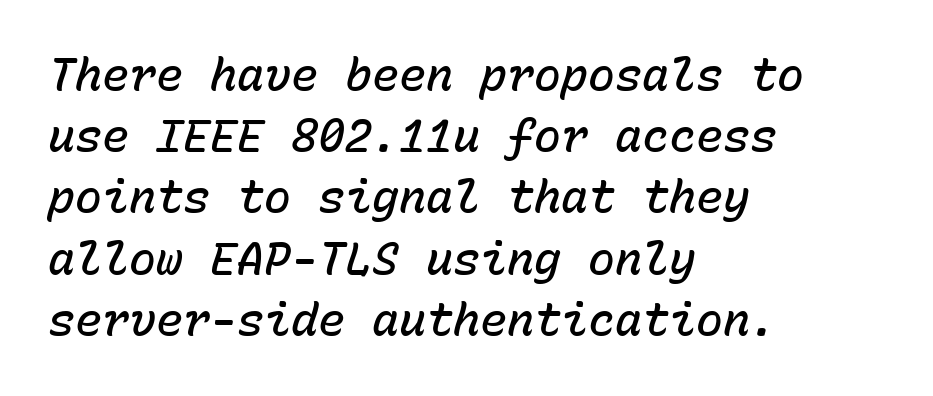
{"italic": "yes", "lean": "right", "slant_degrees": 15, "bold": "semi", "weight": "semibold", "width": "normal", "stroke_contrast": "low", "x_height": "medium", "monospaced": "yes", "underline": "no", "align": "left", "line_spacing": "normal", "line_spacing_ratio": 1.36, "letter_spacing": "normal", "letter_spacing_em": 0.0, "glyph_px": 45}
